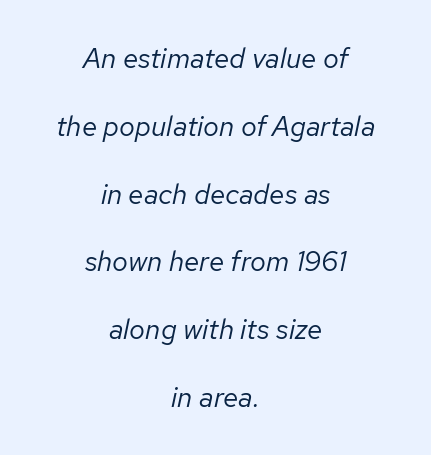
{"italic": "yes", "lean": "right", "slant_degrees": 12, "bold": "no", "weight": "regular", "width": "normal", "stroke_contrast": "low", "x_height": "medium", "monospaced": "no", "underline": "no", "align": "center", "line_spacing": "loose", "line_spacing_ratio": 2.42, "letter_spacing": "normal", "letter_spacing_em": 0.0, "glyph_px": 28}
